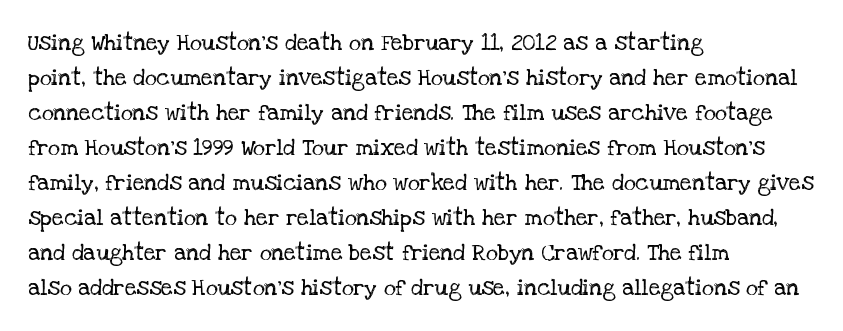
Weight: not bold — regular or lighter. The typesetter chose a ragged-right arrangement here. Each new line begins a customary step beneath the previous one. You could call the tracking neutral — neither tight nor loose. Only glyphs here, with clear space below each row. You can tell it's not italic because the verticals are truly vertical.
